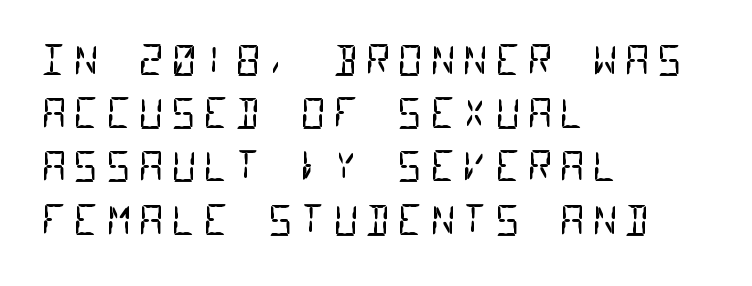
The image shows 40 px regular-weight, condensed sans-serif type, monospaced; set left-aligned, normal line spacing (1.33x), not underlined; low stroke contrast and a large x-height.
